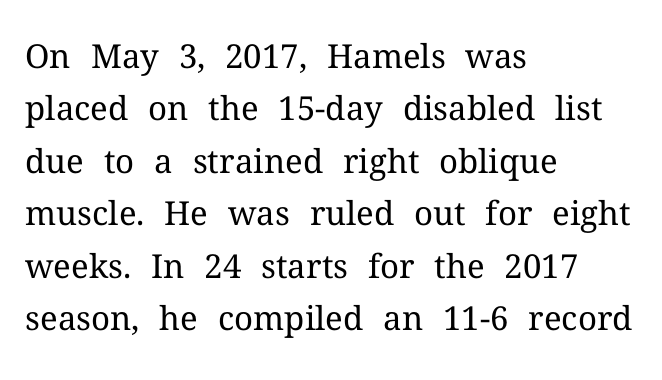
{"serif": "yes", "italic": "no", "bold": "no", "weight": "regular", "width": "normal", "stroke_contrast": "medium", "x_height": "medium", "monospaced": "no", "underline": "no", "align": "left", "line_spacing": "normal", "line_spacing_ratio": 1.59, "letter_spacing": "normal", "letter_spacing_em": 0.0, "glyph_px": 33}
